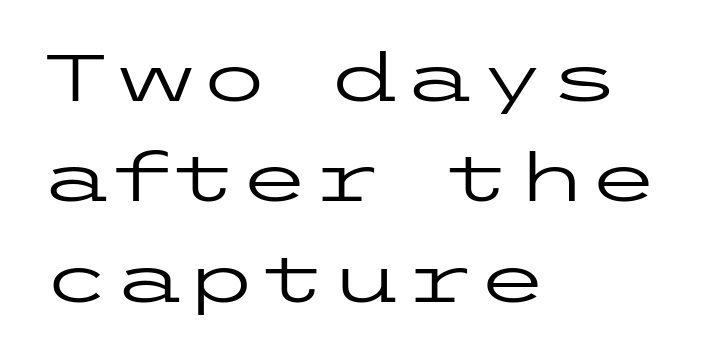
The image shows 66 px regular-weight, wide sans-serif type, upright; set left-aligned, normal line spacing (1.52x), normal letter spacing, not underlined; low stroke contrast and a medium x-height.
